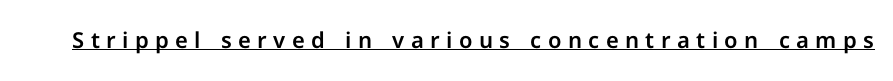
Q: Is the text italic (slanted)? A: No, it is upright.
Q: Is the text underlined? A: Yes.
Q: Is the spacing between letters normal or unusually wide? A: Unusually wide.
